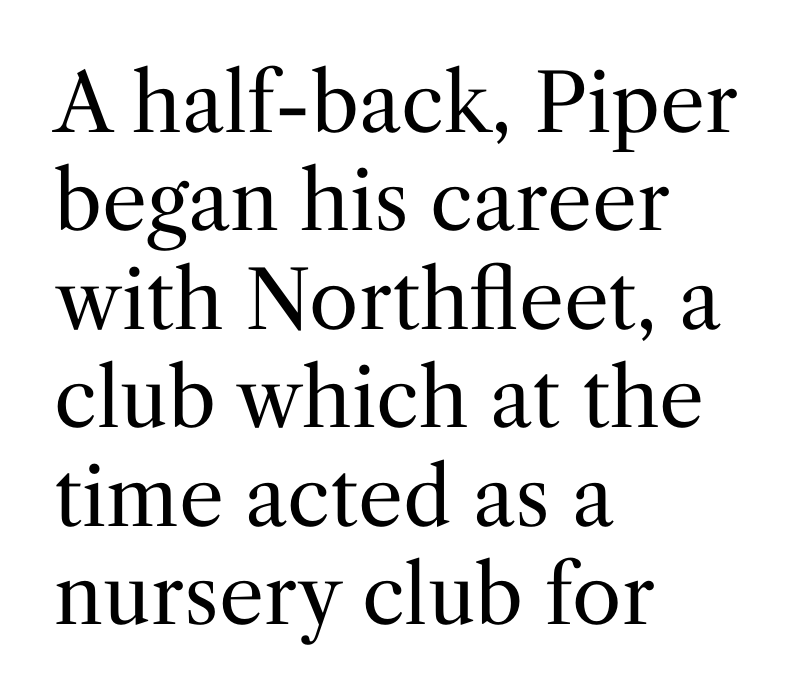
{"serif": "yes", "italic": "no", "bold": "no", "weight": "regular", "width": "normal", "stroke_contrast": "medium", "x_height": "medium", "monospaced": "no", "underline": "no", "align": "left", "line_spacing_ratio": 1.23, "letter_spacing": "normal", "letter_spacing_em": 0.0, "glyph_px": 80}
